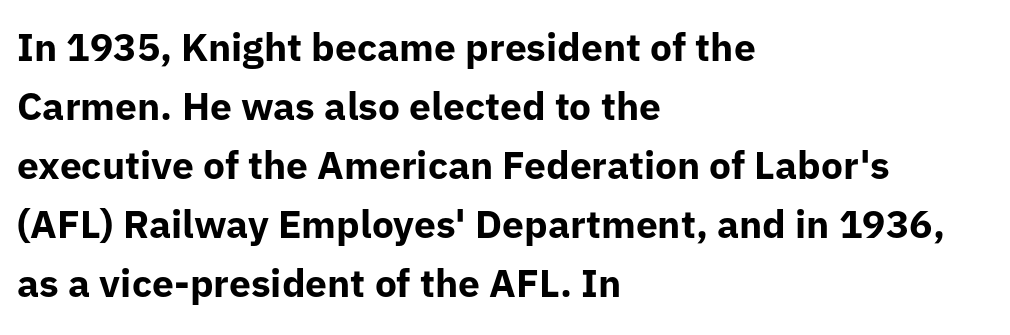
Q: Is the text bold? A: Yes.
Q: Is the text italic (slanted)? A: No, it is upright.
Q: Is the typeface a serif or a sans-serif typeface? A: Sans-serif.
Q: Is the text underlined? A: No.
Q: How is the paragraph aligned? A: Left-aligned.
Q: Is the spacing between letters normal or unusually wide? A: Normal.
Q: Is the spacing between lines tight, normal or loose? A: Normal.
Q: Width (condensed, normal, or wide)? A: Normal.
Q: Stroke contrast? A: Low.
Q: x-height? A: Medium.
Q: Monospaced? A: No.
